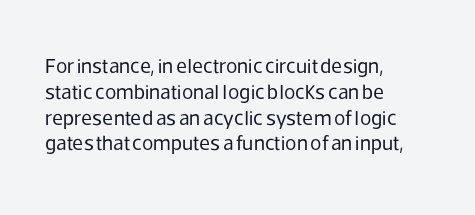
Q: Is the text bold? A: No.
Q: Is the text italic (slanted)? A: No, it is upright.
Q: Is the text underlined? A: No.
Q: How is the paragraph aligned? A: Left-aligned.
Q: Is the spacing between letters normal or unusually wide? A: Normal.
